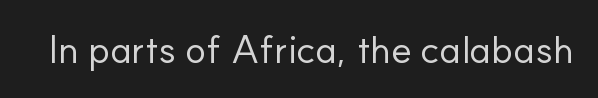
Q: Is the text bold? A: No.
Q: Is the text italic (slanted)? A: No, it is upright.
Q: Is the typeface a serif or a sans-serif typeface? A: Sans-serif.
Q: Is the text underlined? A: No.
Q: Is the spacing between letters normal or unusually wide? A: Normal.
Q: Width (condensed, normal, or wide)? A: Normal.
Q: Stroke contrast? A: Low.
Q: x-height? A: Small.
Q: Monospaced? A: No.
